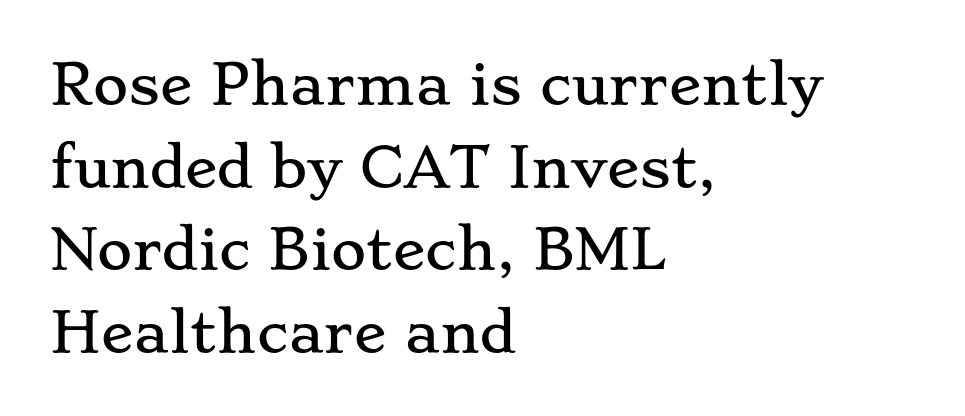
Q: Is the text italic (slanted)? A: No, it is upright.
Q: Is the typeface a serif or a sans-serif typeface? A: Serif.
Q: Is the text underlined? A: No.
Q: How is the paragraph aligned? A: Left-aligned.
Q: Is the spacing between letters normal or unusually wide? A: Normal.
Q: Is the spacing between lines tight, normal or loose? A: Normal.
Q: Width (condensed, normal, or wide)? A: Wide.
Q: Stroke contrast? A: Low.
Q: x-height? A: Small.
Q: Monospaced? A: No.
